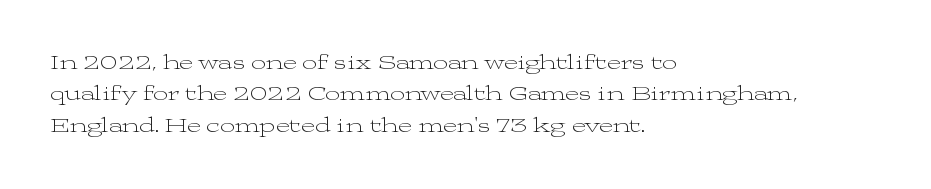
The image shows 21 px text type, upright; set left-aligned, normal line spacing (1.5x), normal letter spacing, not underlined.
